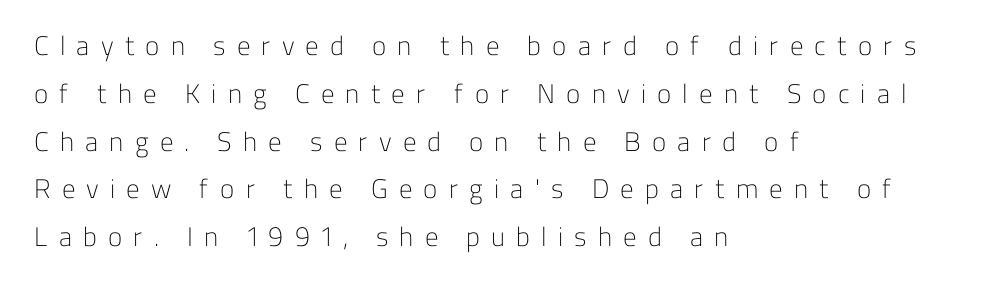
The image shows 27 px text type, upright; set left-aligned, line spacing 1.77x, unusually wide letter spacing (+0.41 em), not underlined.
